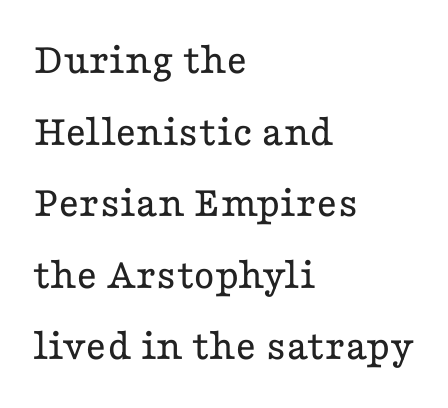
Q: Is the text bold? A: No.
Q: Is the text italic (slanted)? A: No, it is upright.
Q: Is the typeface a serif or a sans-serif typeface? A: Serif.
Q: Is the text underlined? A: No.
Q: How is the paragraph aligned? A: Left-aligned.
Q: Is the spacing between letters normal or unusually wide? A: Normal.
Q: Is the spacing between lines tight, normal or loose? A: Normal.
Q: Width (condensed, normal, or wide)? A: Wide.
Q: Stroke contrast? A: Low.
Q: x-height? A: Medium.
Q: Monospaced? A: No.
